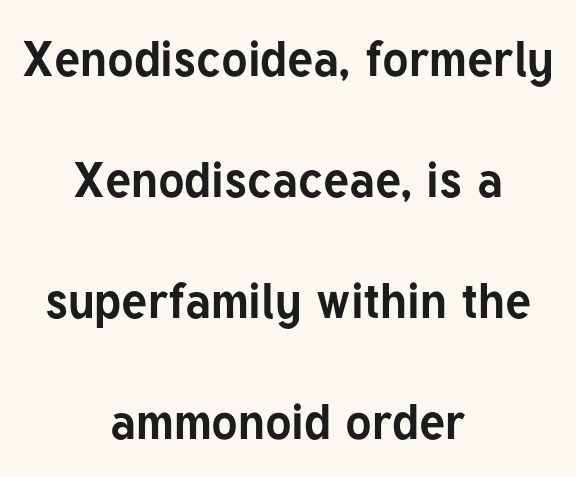
{"serif": "no", "italic": "no", "bold": "yes", "weight": "bold", "width": "normal", "stroke_contrast": "low", "x_height": "medium", "monospaced": "no", "underline": "no", "align": "center", "line_spacing": "loose", "line_spacing_ratio": 2.47, "letter_spacing": "normal", "letter_spacing_em": 0.0, "glyph_px": 49}
